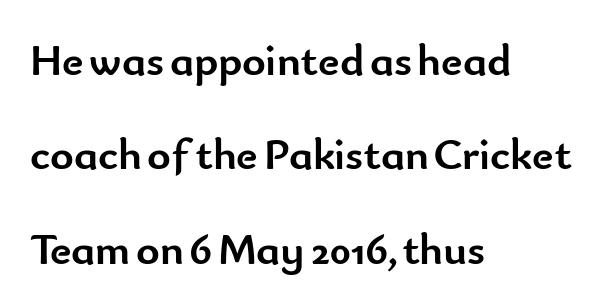
The image shows 45 px semibold sans-serif type, upright; set left-aligned, loose line spacing (2.1x), normal letter spacing, not underlined; low stroke contrast and a small x-height.
